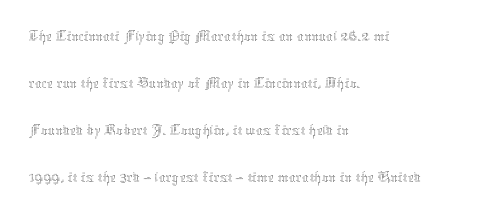
Q: Is the text bold? A: No.
Q: Is the text italic (slanted)? A: No, it is upright.
Q: Is the text underlined? A: No.
Q: How is the paragraph aligned? A: Left-aligned.
Q: Is the spacing between letters normal or unusually wide? A: Normal.
Q: Is the spacing between lines tight, normal or loose? A: Normal.
Q: Width (condensed, normal, or wide)? A: Normal.
Q: Stroke contrast? A: Medium.
Q: x-height? A: Medium.
Q: Monospaced? A: No.
